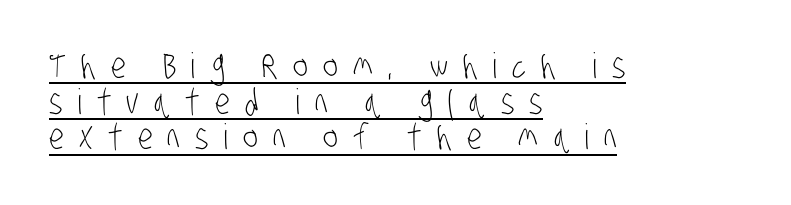
{"serif": "no", "bold": "no", "weight": "light", "width": "condensed", "stroke_contrast": "low", "x_height": "large", "monospaced": "no", "underline": "yes", "align": "left", "line_spacing": "tight", "line_spacing_ratio": 1.02, "letter_spacing": "wide", "letter_spacing_em": 0.43, "glyph_px": 35}
